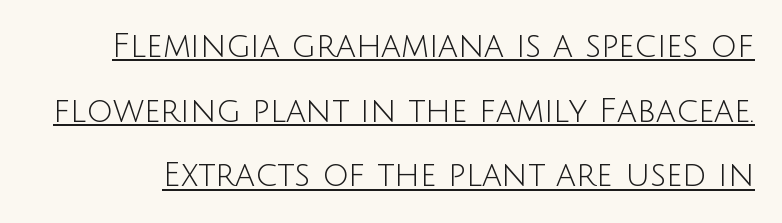
The image shows 33 px light sans-serif type, upright; set loose line spacing (1.96x), normal letter spacing, underlined; low stroke contrast and a large x-height.
